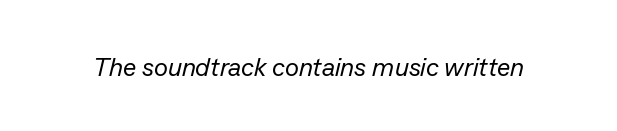
Vertical stems look standard width or narrower in stroke. Notice how the stems are inclined rather than vertical — that's the hallmark of italics. The words here are not underlined. Students, note that the glyphs here touch the page at normal intervals.
